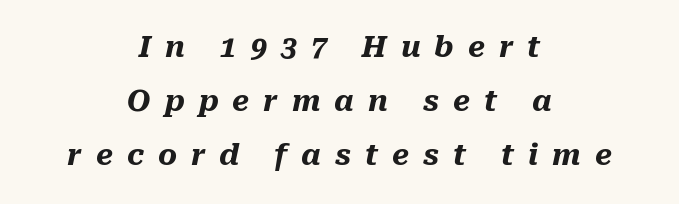
The image shows 29 px heavy type, italic (leaning right); set centered, line spacing 1.87x, unusually wide letter spacing (+0.48 em), not underlined; medium stroke contrast and a medium x-height.
